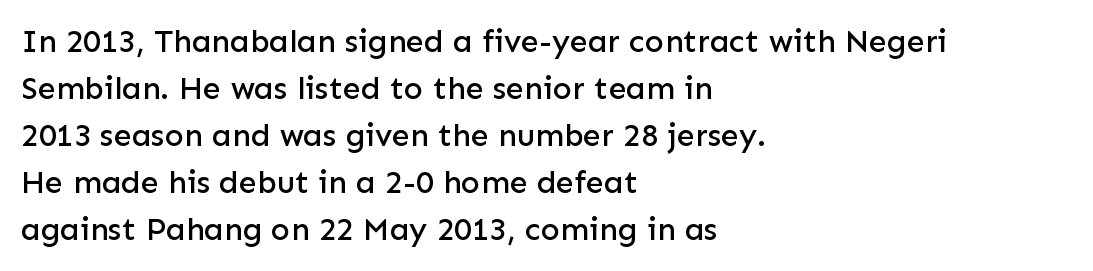
The image shows 32 px sans-serif type, upright; set left-aligned, normal line spacing (1.47x), normal letter spacing, not underlined; low stroke contrast and a medium x-height.
